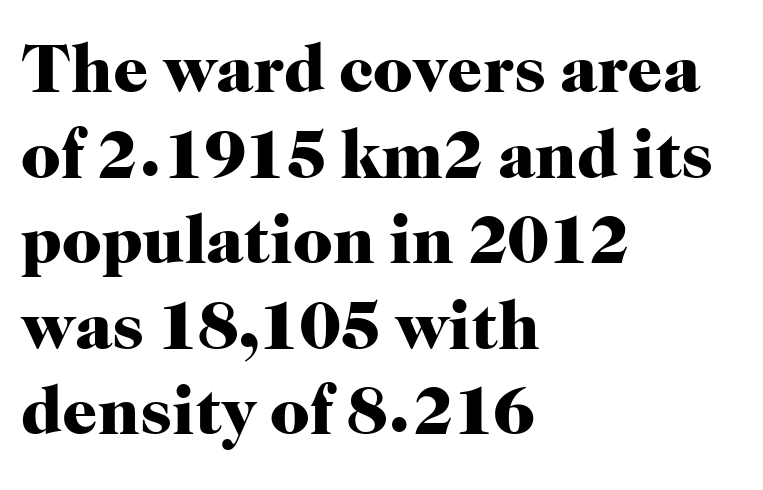
Q: Is the text bold? A: Yes.
Q: Is the text italic (slanted)? A: No, it is upright.
Q: Is the typeface a serif or a sans-serif typeface? A: Serif.
Q: Is the text underlined? A: No.
Q: How is the paragraph aligned? A: Left-aligned.
Q: Is the spacing between letters normal or unusually wide? A: Normal.
Q: Width (condensed, normal, or wide)? A: Normal.
Q: Stroke contrast? A: High.
Q: x-height? A: Medium.
Q: Monospaced? A: No.
